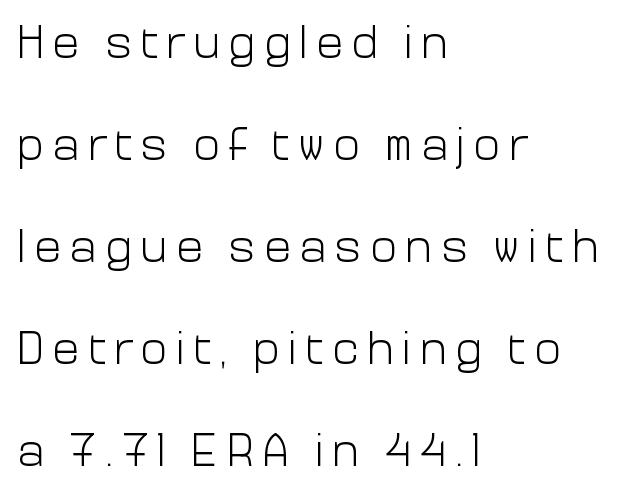
The image shows 46 px light sans-serif type, upright; set left-aligned, loose line spacing (2.22x), not underlined; low stroke contrast and a medium x-height.
